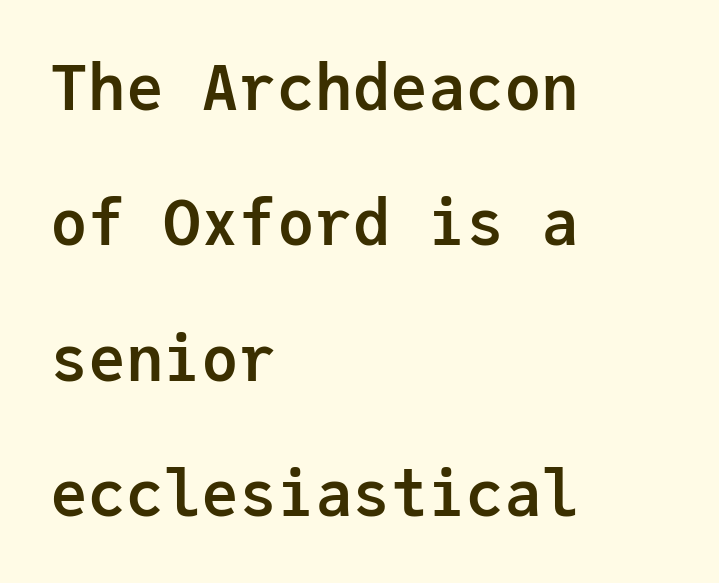
Tracking value appears to be zero — textbook default spacing. Words float on clear page, feet unadorned. To sum up the face: it is a sans, with no serifs. The block of text is sparse from top to bottom, with ample space between rows. Horizontally, the lines are justified to the leading edge only. A typesetter would call this monospace, since all characters share one set width.
